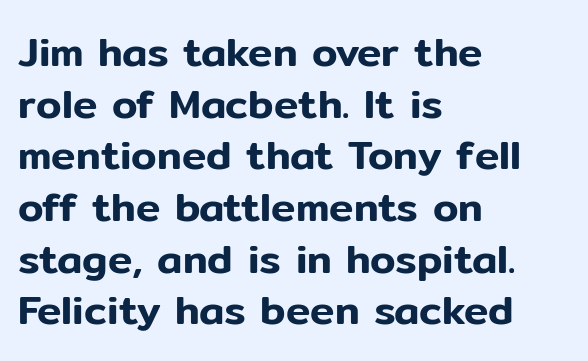
Is the letter spacing exaggerated? No — it looks like the ordinary default. The baseline area is clear. Every character sits straight up, as roman type does. Teacher's note: observe the even left margin — that is flush-left alignment. Spacing verdict: proportional, widths tailored to each character.
